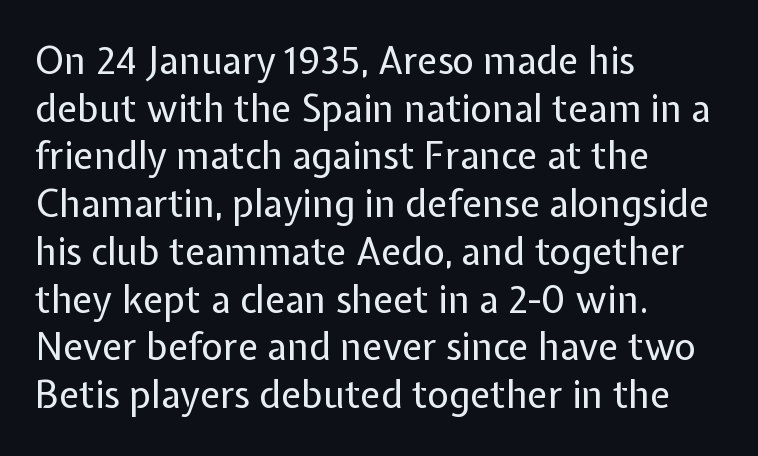
Q: Is the text bold? A: No.
Q: Is the text italic (slanted)? A: No, it is upright.
Q: Is the typeface a serif or a sans-serif typeface? A: Sans-serif.
Q: Is the text underlined? A: No.
Q: How is the paragraph aligned? A: Left-aligned.
Q: Is the spacing between letters normal or unusually wide? A: Normal.
Q: Is the spacing between lines tight, normal or loose? A: Normal.
Q: Width (condensed, normal, or wide)? A: Normal.
Q: Stroke contrast? A: Low.
Q: x-height? A: Medium.
Q: Monospaced? A: No.
